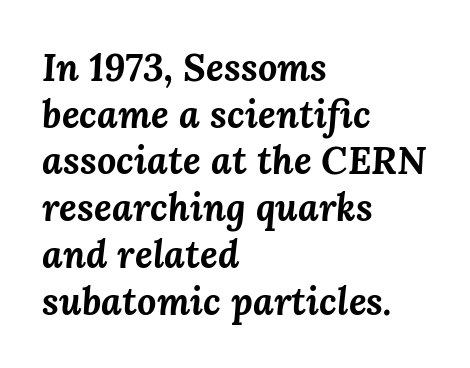
A classic flush-left, rag-right setting is used for this passage. The letters sit at their default tracking, neither squeezed nor spread. Think of a printed novel: that variable character pitch is what you see here. Designer's note — italics engaged. Descenders hang freely into open space.
